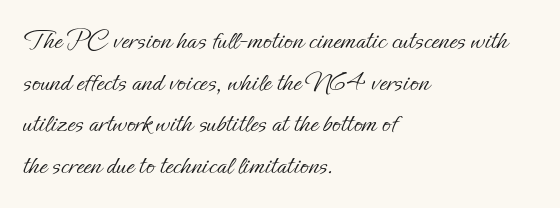
{"bold": "no", "weight": "light", "width": "normal", "stroke_contrast": "low", "x_height": "small", "monospaced": "no", "underline": "no", "align": "left", "line_spacing": "normal", "line_spacing_ratio": 1.49, "letter_spacing": "normal", "letter_spacing_em": 0.0, "glyph_px": 28}
